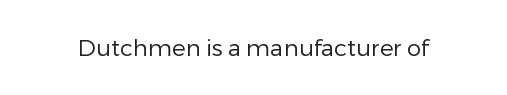
The image shows 23 px text type, upright; set normal letter spacing, not underlined.
